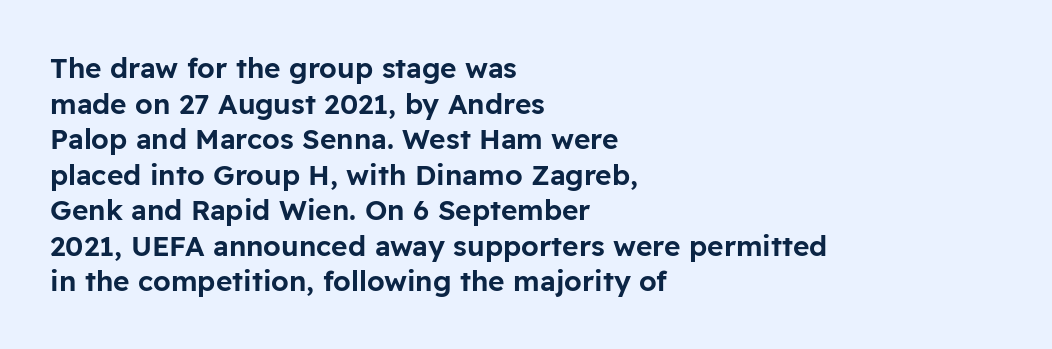
The image shows 28 px sans-serif type, upright; set left-aligned, normal line spacing (1.27x), normal letter spacing, not underlined; low stroke contrast and a medium x-height.
